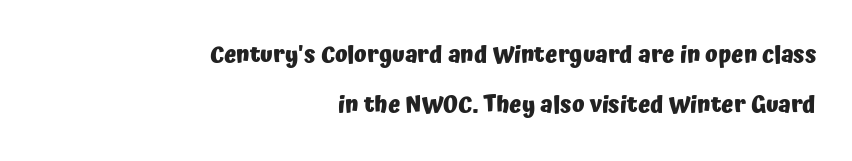
Q: Is the text bold? A: Yes.
Q: Is the text italic (slanted)? A: No, it is upright.
Q: Is the text underlined? A: No.
Q: How is the paragraph aligned? A: Right-aligned.
Q: Is the spacing between letters normal or unusually wide? A: Normal.
Q: Is the spacing between lines tight, normal or loose? A: Loose.
